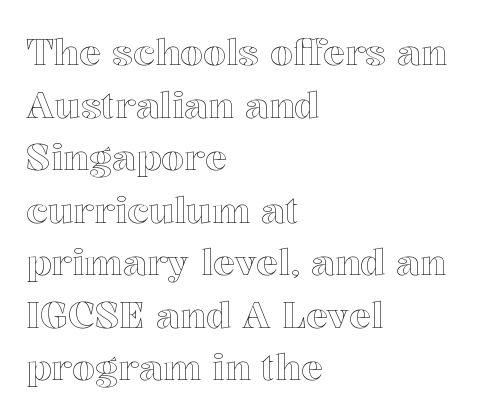
Short note: letters normally spaced. Is there much room between lines? A standard amount, neither cramped nor airy. Does the lettering tilt? It doesn't — this is upright. The typesetter chose a ragged-right arrangement here. Words float on clear page, feet unadorned. The passage shown is typed in a proportional face where columns would drift.
